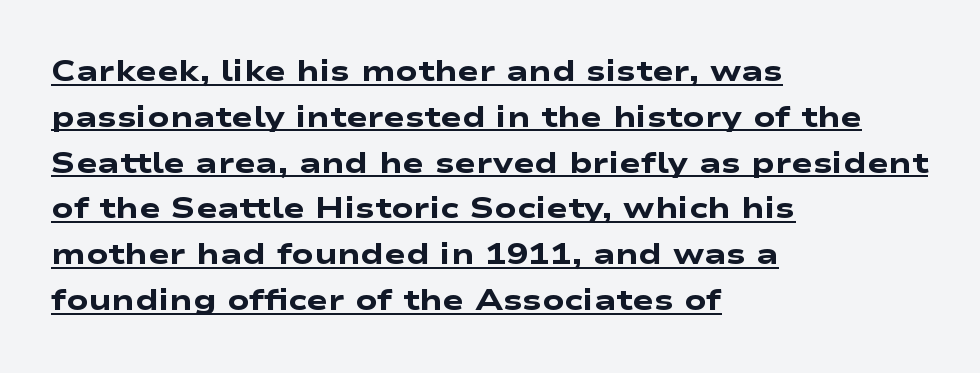
{"serif": "no", "bold": "yes", "weight": "heavy", "width": "wide", "stroke_contrast": "low", "x_height": "medium", "monospaced": "no", "underline": "yes", "align": "left", "line_spacing": "normal", "line_spacing_ratio": 1.58, "letter_spacing": "normal", "letter_spacing_em": 0.0, "glyph_px": 29}
